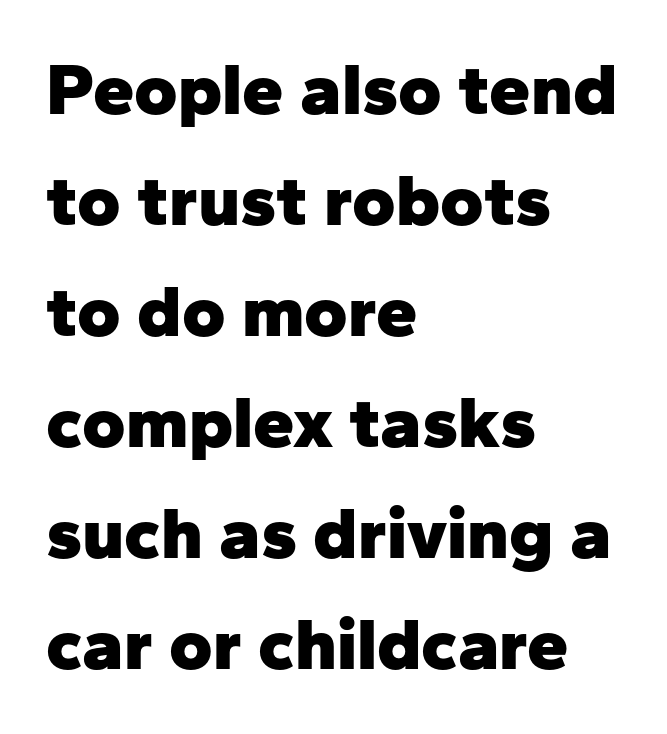
The glyphs have the mass of a bold cut. Ordinary non-slanted type is in use. The leading is moderate, giving the passage an even texture. Line beginnings align vertically; line endings do not.
